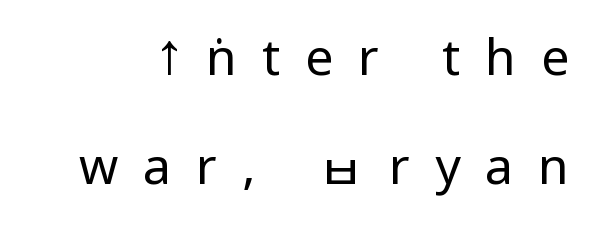
The image shows 50 px regular-weight, condensed sans-serif type, upright; set loose line spacing (2.18x), unusually wide letter spacing (+0.5 em), not underlined; low stroke contrast and a large x-height.
